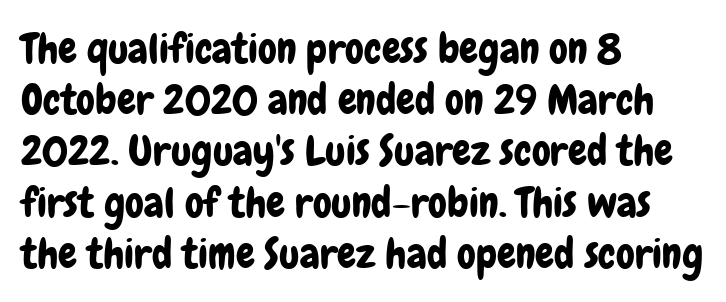
The image shows 42 px condensed sans-serif type, upright; set left-aligned, line spacing 1.22x, normal letter spacing, not underlined; low stroke contrast and a medium x-height.
